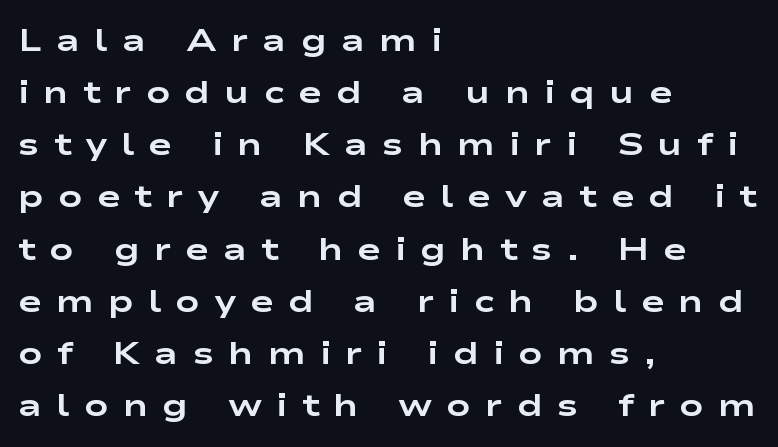
Q: Is the text bold? A: Yes.
Q: Is the text italic (slanted)? A: No, it is upright.
Q: Is the typeface a serif or a sans-serif typeface? A: Sans-serif.
Q: Is the text underlined? A: No.
Q: How is the paragraph aligned? A: Left-aligned.
Q: Is the spacing between letters normal or unusually wide? A: Unusually wide.
Q: Is the spacing between lines tight, normal or loose? A: Normal.
Q: Width (condensed, normal, or wide)? A: Wide.
Q: Stroke contrast? A: Low.
Q: x-height? A: Medium.
Q: Monospaced? A: No.
